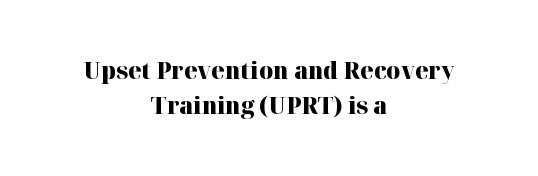
{"italic": "no", "bold": "yes", "underline": "no", "align": "center", "line_spacing": "normal", "line_spacing_ratio": 1.47, "letter_spacing": "normal", "letter_spacing_em": 0.0, "glyph_px": 24}
